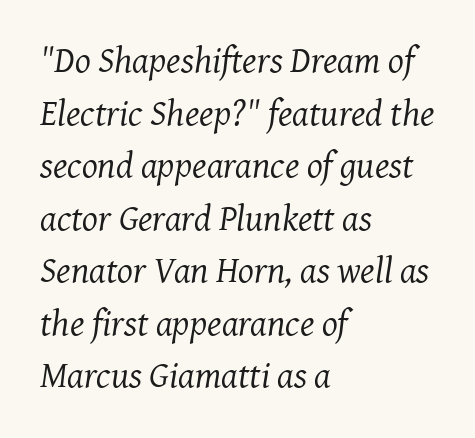
Q: Is the text bold? A: No.
Q: Is the text italic (slanted)? A: Yes, it leans right by about 7 degrees.
Q: Is the typeface a serif or a sans-serif typeface? A: Serif.
Q: Is the text underlined? A: No.
Q: How is the paragraph aligned? A: Left-aligned.
Q: Is the spacing between letters normal or unusually wide? A: Normal.
Q: Is the spacing between lines tight, normal or loose? A: Normal.
Q: Width (condensed, normal, or wide)? A: Normal.
Q: Stroke contrast? A: Medium.
Q: x-height? A: Medium.
Q: Monospaced? A: No.
